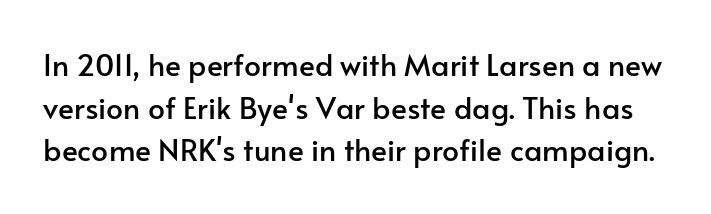
{"serif": "no", "italic": "no", "width": "normal", "stroke_contrast": "low", "x_height": "small", "monospaced": "no", "underline": "no", "line_spacing": "normal", "line_spacing_ratio": 1.42, "letter_spacing": "normal", "letter_spacing_em": 0.0, "glyph_px": 30}
